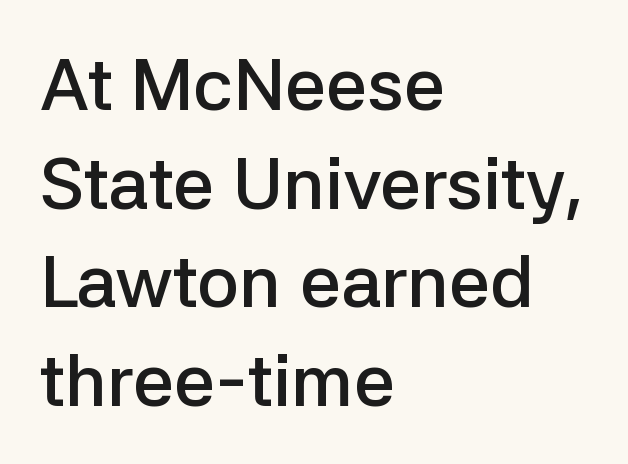
Descenders hang freely into open space. Check where the strokes stop: nothing finishes them off — pure sans. This is roman type, the default non-slanted kind. The lines sit at an ordinary, default distance from one another. The rag falls on the right side of this text block.
